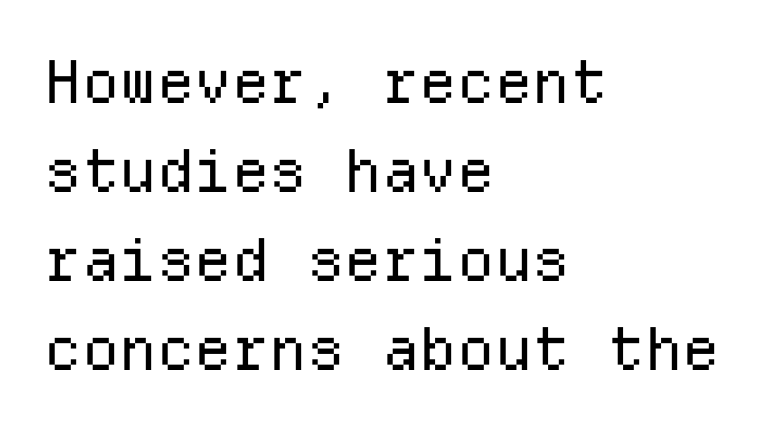
Q: Is the text bold? A: No.
Q: Is the text italic (slanted)? A: No, it is upright.
Q: Is the typeface a serif or a sans-serif typeface? A: Sans-serif.
Q: Is the text underlined? A: No.
Q: How is the paragraph aligned? A: Left-aligned.
Q: Is the spacing between letters normal or unusually wide? A: Normal.
Q: Is the spacing between lines tight, normal or loose? A: Normal.
Q: Width (condensed, normal, or wide)? A: Normal.
Q: Stroke contrast? A: Low.
Q: x-height? A: Medium.
Q: Monospaced? A: Yes.
